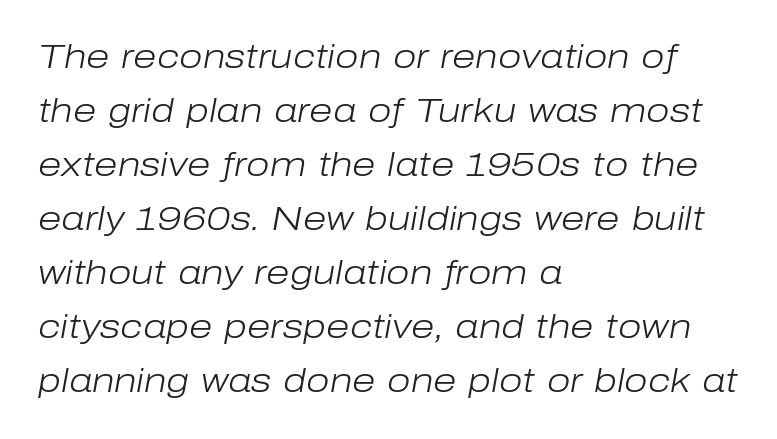
Q: Is the text bold? A: No.
Q: Is the text italic (slanted)? A: Yes, it leans right by about 10 degrees.
Q: Is the text underlined? A: No.
Q: How is the paragraph aligned? A: Left-aligned.
Q: Is the spacing between letters normal or unusually wide? A: Normal.
Q: Is the spacing between lines tight, normal or loose? A: Normal.
Q: Width (condensed, normal, or wide)? A: Normal.
Q: Stroke contrast? A: Low.
Q: x-height? A: Medium.
Q: Monospaced? A: No.
